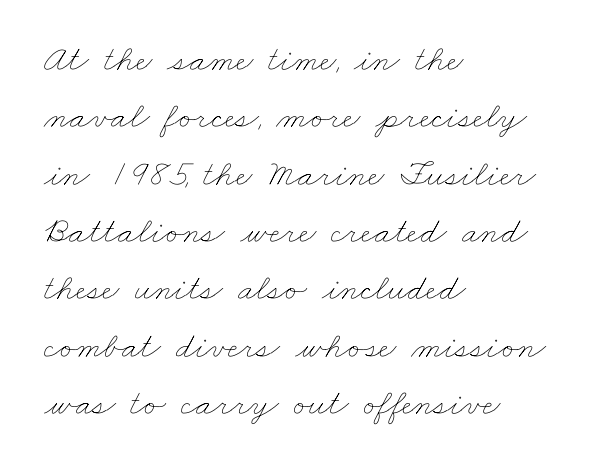
The tracking reads as untouched default to a designer's eye. If you measured baseline to baseline, you'd find a middling distance. Notice how the passage keeps a crisp vertical edge on the left only. Spacing verdict: proportional, widths tailored to each character. Weight class: somewhere from thin through regular. The glyphs are unaccompanied by any horizontal stroke below them.
